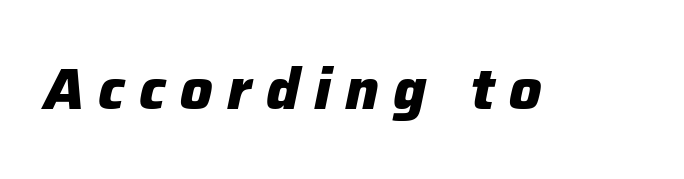
{"italic": "yes", "lean": "right", "slant_degrees": 12, "bold": "yes", "weight": "heavy", "width": "normal", "stroke_contrast": "low", "x_height": "medium", "monospaced": "no", "underline": "no", "letter_spacing": "wide", "letter_spacing_em": 0.25, "glyph_px": 57}
